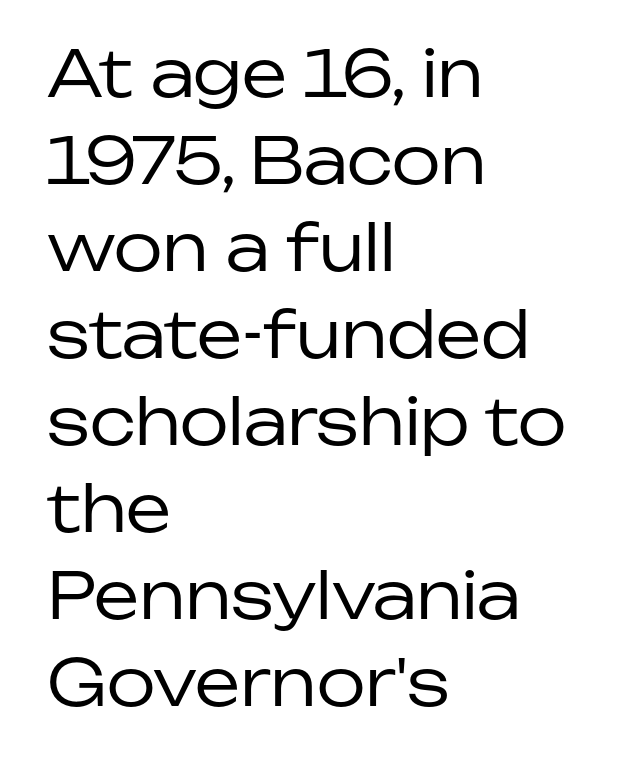
{"serif": "no", "italic": "no", "bold": "no", "weight": "regular", "width": "normal", "stroke_contrast": "low", "x_height": "medium", "monospaced": "no", "underline": "no", "align": "left", "line_spacing": "normal", "line_spacing_ratio": 1.36, "letter_spacing": "normal", "letter_spacing_em": 0.0, "glyph_px": 64}
